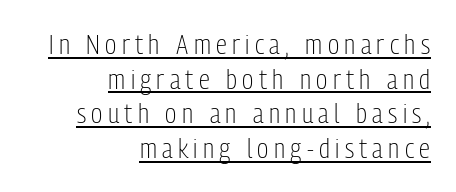
The image shows 28 px light, condensed sans-serif type, upright; set right-aligned, line spacing 1.24x, underlined; low stroke contrast and a medium x-height.
